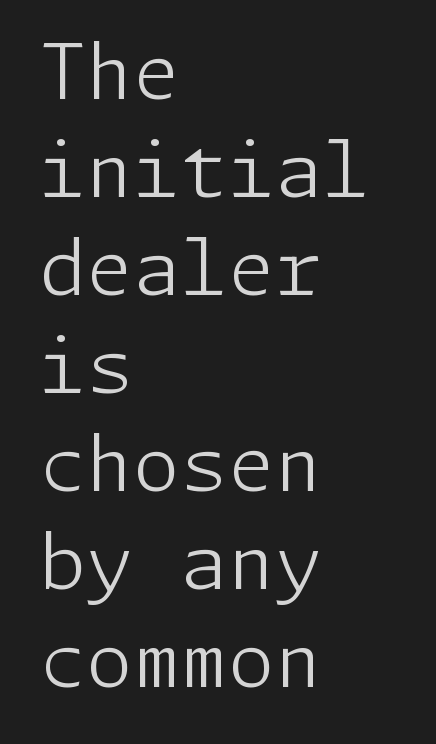
{"serif": "no", "italic": "no", "bold": "no", "weight": "light", "width": "normal", "stroke_contrast": "low", "x_height": "medium", "underline": "no", "align": "left", "line_spacing": "normal", "line_spacing_ratio": 1.29, "letter_spacing": "normal", "letter_spacing_em": 0.0, "glyph_px": 76}
